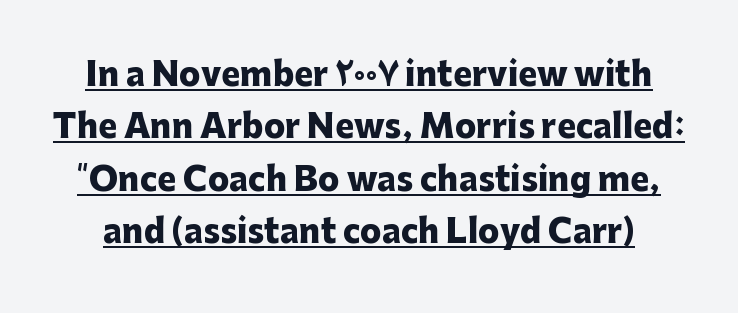
{"serif": "no", "italic": "no", "bold": "yes", "weight": "heavy", "width": "normal", "stroke_contrast": "low", "x_height": "medium", "monospaced": "no", "underline": "yes", "line_spacing": "normal", "line_spacing_ratio": 1.64, "letter_spacing": "normal", "letter_spacing_em": 0.0, "glyph_px": 32}
